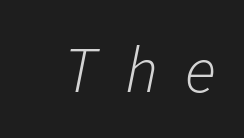
Q: Is the text bold? A: No.
Q: Is the text italic (slanted)? A: Yes, it leans right by about 11 degrees.
Q: Is the text underlined? A: No.
Q: Is the spacing between letters normal or unusually wide? A: Unusually wide.
Q: Width (condensed, normal, or wide)? A: Normal.
Q: Stroke contrast? A: Low.
Q: x-height? A: Medium.
Q: Monospaced? A: No.
